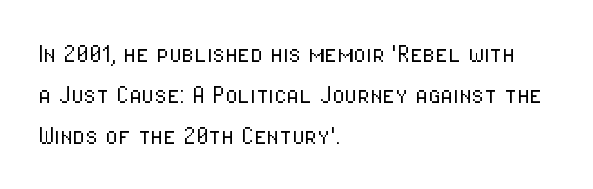
It's the straight-up-and-down kind of type. This sample has the flowing, uneven cadence of proportional lettering. The rendering keeps characters at their native spacing. To sum up the face: it is a sans, with no serifs.
